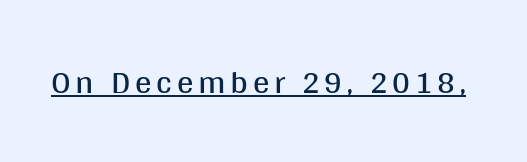
The specimen includes a rule beneath the text block's lines. Unlike italic type, these characters show no tilt at all. Is the stroke heavy? The answer is a plain regular-or-lighter. The face used here is proportionally spaced, like ordinary book or web type.
